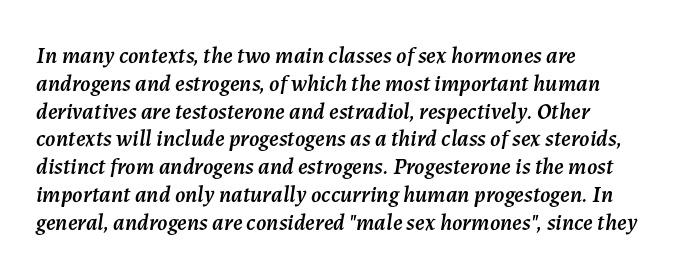
The image shows 23 px text type, italic (leaning right); set left-aligned, line spacing 1.21x, normal letter spacing, not underlined.
